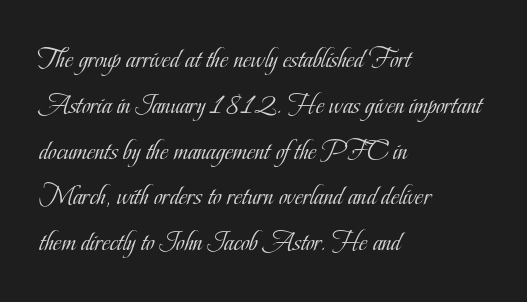
The image shows 29 px light, condensed serif type; set left-aligned, normal line spacing (1.58x), normal letter spacing, not underlined; low stroke contrast and a small x-height.
